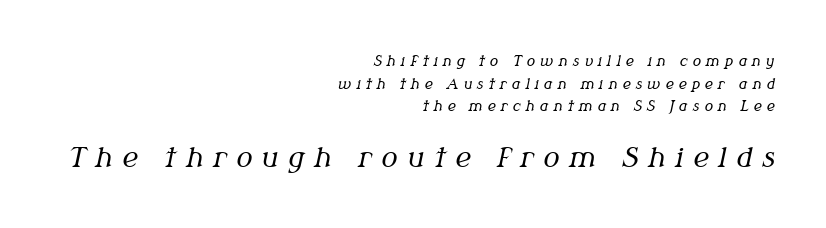
Italic? Definitely — the glyphs are oblique. These two chunks differ in scale, with the bottom chunk taking the larger measure. Type without underlining. The designer left line spacing at the default. Is this a heavy cut? Hardly; it is regular or lighter.
